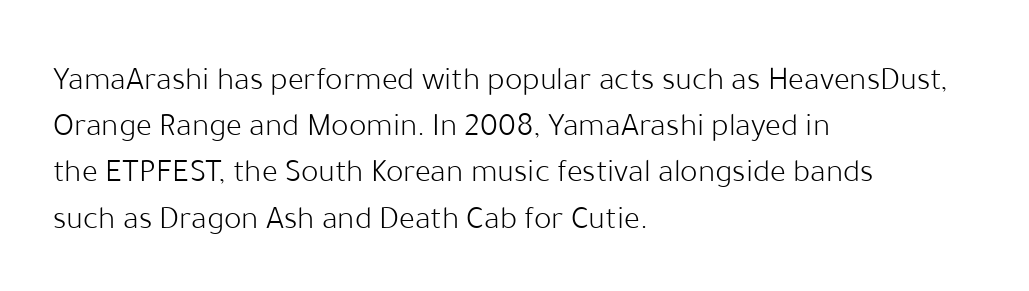
The image shows 33 px light sans-serif type, upright; set left-aligned, normal line spacing (1.4x), normal letter spacing, not underlined; low stroke contrast and a medium x-height.
